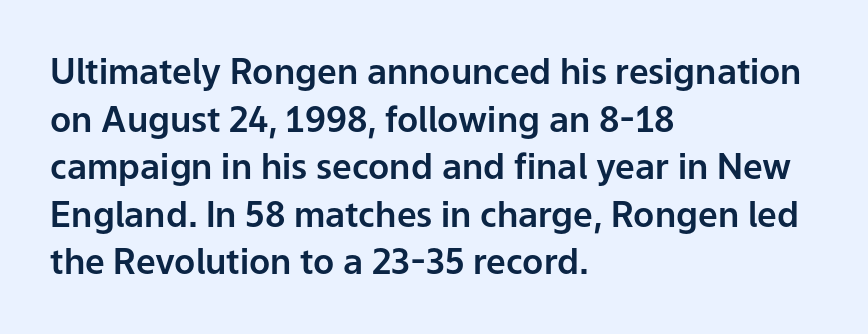
Q: Is the text italic (slanted)? A: No, it is upright.
Q: Is the typeface a serif or a sans-serif typeface? A: Sans-serif.
Q: Is the text underlined? A: No.
Q: How is the paragraph aligned? A: Left-aligned.
Q: Is the spacing between letters normal or unusually wide? A: Normal.
Q: Is the spacing between lines tight, normal or loose? A: Normal.
Q: Width (condensed, normal, or wide)? A: Normal.
Q: Stroke contrast? A: Low.
Q: x-height? A: Medium.
Q: Monospaced? A: No.
